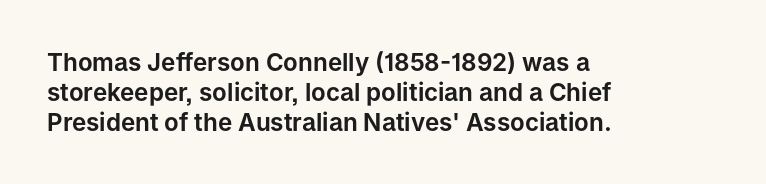
Q: Is the text italic (slanted)? A: No, it is upright.
Q: Is the text underlined? A: No.
Q: How is the paragraph aligned? A: Left-aligned.
Q: Is the spacing between letters normal or unusually wide? A: Normal.
Q: Is the spacing between lines tight, normal or loose? A: Normal.
